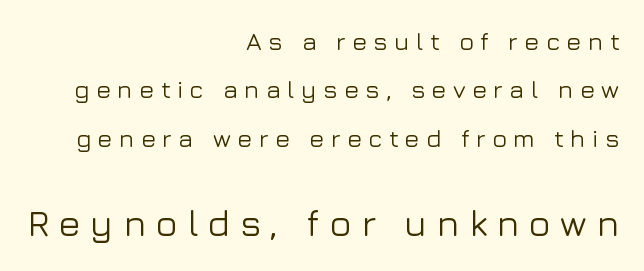
Horizontal bands of white between lines are thick stripes. Anything drawn beneath the words? Only blank space. The lettering stays uniformly vertical, giving the passage a roman look. The face used here is proportionally spaced, like ordinary book or web type. The typeface chosen for these lines omits serifs.
